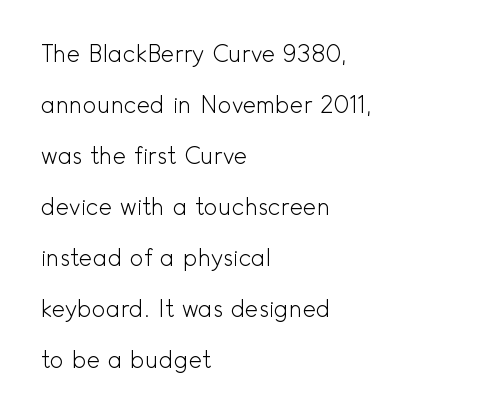
The font's upright variant was chosen for this text. Words appear dense and cohesive because spacing is normal. Glance below the letters and you will spot only blank space. Heaviness? Minimal to ordinary, like unemphasized prose. In terms of leading, this rendering errs on the spacious side.
